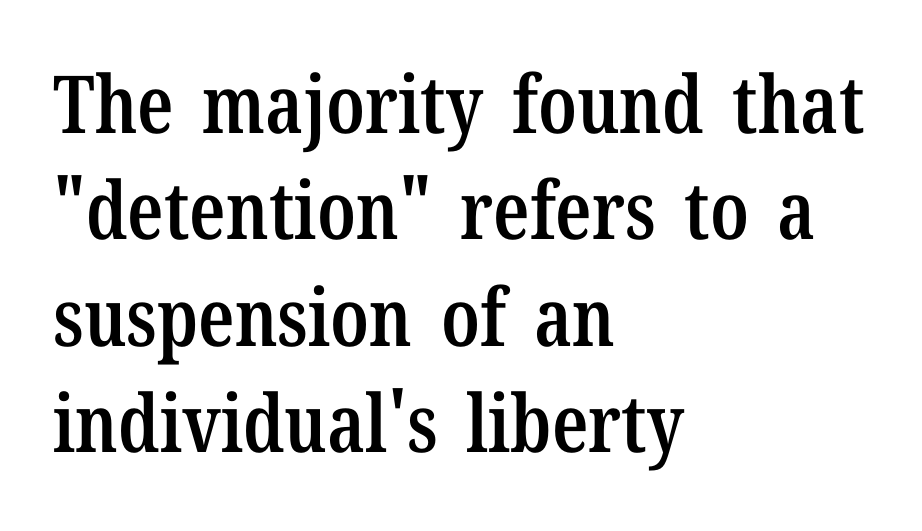
{"serif": "yes", "italic": "no", "bold": "semi", "weight": "semibold", "width": "condensed", "stroke_contrast": "low", "x_height": "medium", "monospaced": "no", "underline": "no", "align": "left", "line_spacing": "normal", "line_spacing_ratio": 1.33, "letter_spacing": "normal", "letter_spacing_em": 0.0, "glyph_px": 80}
